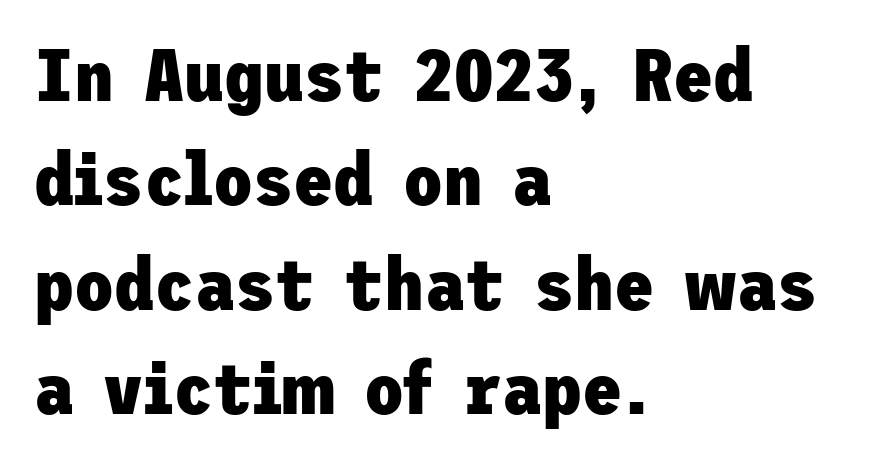
{"serif": "no", "italic": "no", "bold": "yes", "weight": "heavy", "width": "normal", "stroke_contrast": "low", "x_height": "medium", "underline": "no", "align": "left", "line_spacing": "normal", "line_spacing_ratio": 1.43, "letter_spacing": "normal", "letter_spacing_em": 0.0, "glyph_px": 73}
